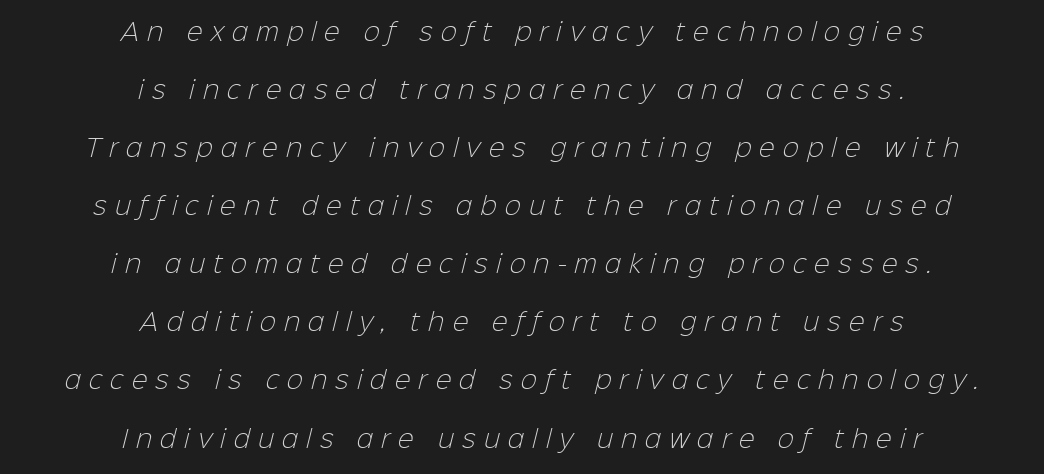
{"bold": "no", "underline": "no", "align": "center", "line_spacing": "loose", "line_spacing_ratio": 2.42, "letter_spacing": "wide", "letter_spacing_em": 0.34, "glyph_px": 24}
